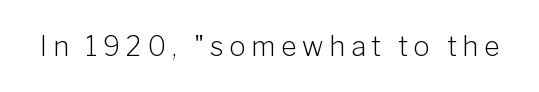
A roman cut, with each character standing at attention. Here the glyphs are tracked loosely, breaking word shapes into spaced letters. The letterforms sit at book weight or below. Each row of text sits above clean, open space.
